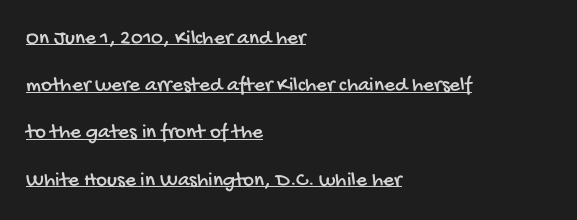
{"underline": "yes", "align": "left", "line_spacing": "loose", "line_spacing_ratio": 2.25, "letter_spacing": "normal", "letter_spacing_em": 0.0, "glyph_px": 21}
